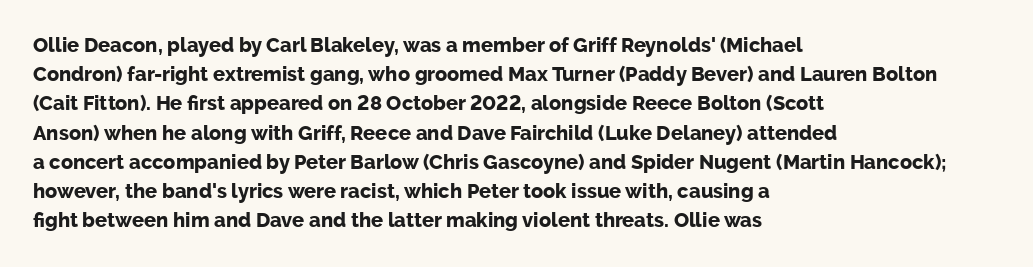
Q: Is the text bold? A: Yes.
Q: Is the text italic (slanted)? A: No, it is upright.
Q: Is the text underlined? A: No.
Q: How is the paragraph aligned? A: Left-aligned.
Q: Is the spacing between letters normal or unusually wide? A: Normal.
Q: Is the spacing between lines tight, normal or loose? A: Normal.
